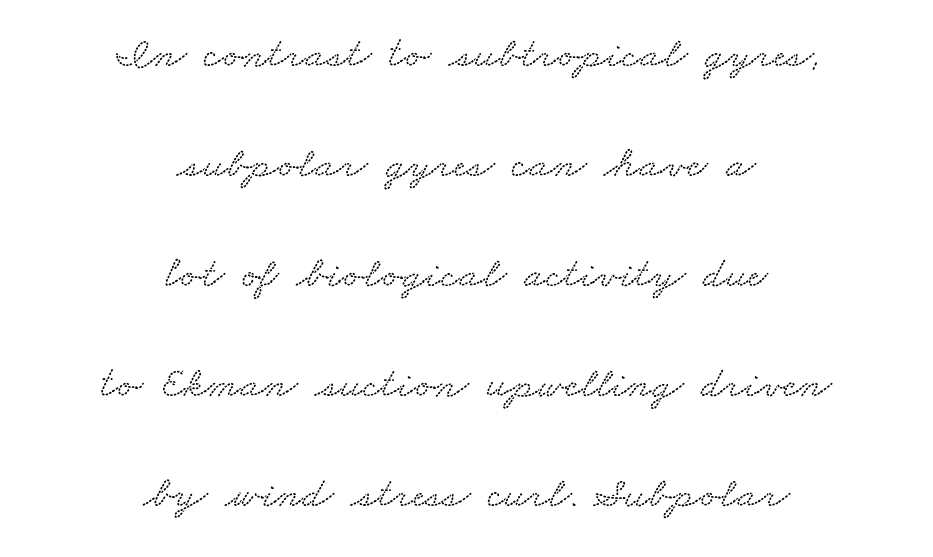
The image shows 44 px wide serif type; set centered, loose line spacing (2.5x), normal letter spacing, not underlined; medium stroke contrast and a small x-height.
